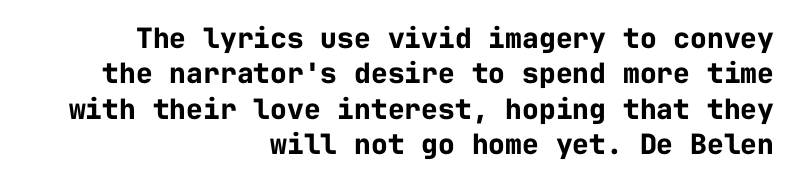
Q: Is the text bold? A: Yes.
Q: Is the text italic (slanted)? A: No, it is upright.
Q: Is the typeface a serif or a sans-serif typeface? A: Sans-serif.
Q: Is the text underlined? A: No.
Q: How is the paragraph aligned? A: Right-aligned.
Q: Is the spacing between letters normal or unusually wide? A: Normal.
Q: Is the spacing between lines tight, normal or loose? A: Normal.
Q: Width (condensed, normal, or wide)? A: Normal.
Q: Stroke contrast? A: Low.
Q: x-height? A: Medium.
Q: Monospaced? A: Yes.
